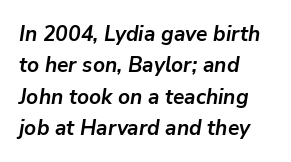
{"italic": "yes", "lean": "right", "slant_degrees": 9, "bold": "yes", "underline": "no", "align": "left", "line_spacing": "normal", "line_spacing_ratio": 1.49, "letter_spacing": "normal", "letter_spacing_em": 0.0, "glyph_px": 21}
